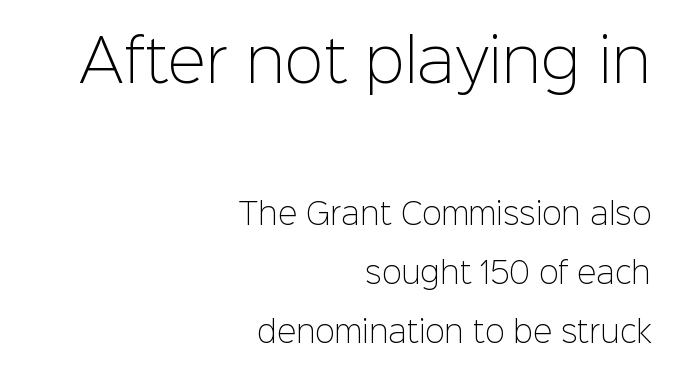
{"serif": "no", "italic": "no", "bold": "no", "weight": "light", "width": "normal", "stroke_contrast": "low", "x_height": "medium", "monospaced": "no", "underline": "no", "align": "right", "line_spacing": "loose", "line_spacing_ratio": 2.04, "letter_spacing": "normal", "letter_spacing_em": 0.0, "larger_block": "first", "size_ratio": 2.0, "glyph_px": 58}
